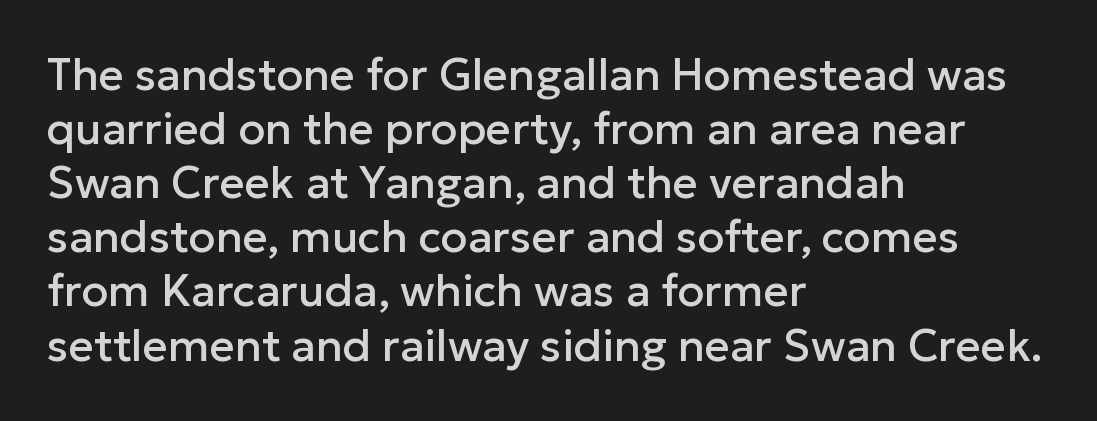
Each word holds together tightly as a unit, with standard inter-letter gaps. Each row of text sits above clean, open space. Italic? Not at all — the glyphs are vertical. Alignment: flush left. The font family rendered here belongs to the sans-serif group.
